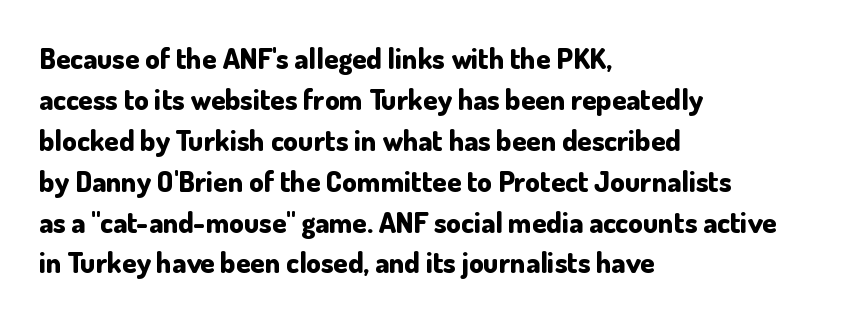
{"serif": "no", "italic": "no", "bold": "yes", "weight": "bold", "width": "normal", "stroke_contrast": "low", "x_height": "small", "monospaced": "no", "underline": "no", "align": "left", "line_spacing": "normal", "line_spacing_ratio": 1.41, "letter_spacing": "normal", "letter_spacing_em": 0.0, "glyph_px": 29}
